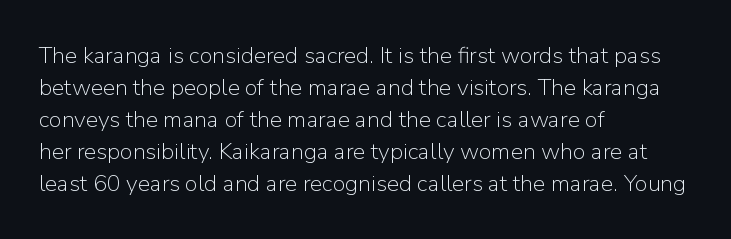
Caption: standard tracking, unaltered. Does the leading feel generous? No, just average. The lines are quadded left. Check the space under the baseline: it is left empty.
